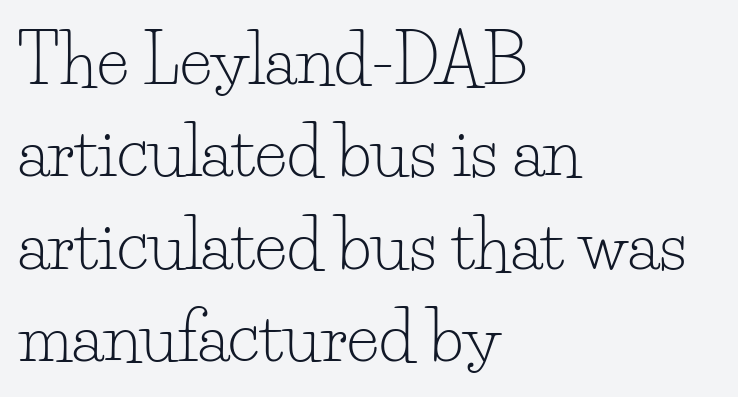
{"serif": "yes", "italic": "no", "bold": "no", "weight": "light", "width": "normal", "stroke_contrast": "low", "x_height": "small", "monospaced": "no", "underline": "no", "align": "left", "line_spacing": "normal", "line_spacing_ratio": 1.38, "letter_spacing": "normal", "letter_spacing_em": 0.0, "glyph_px": 67}
